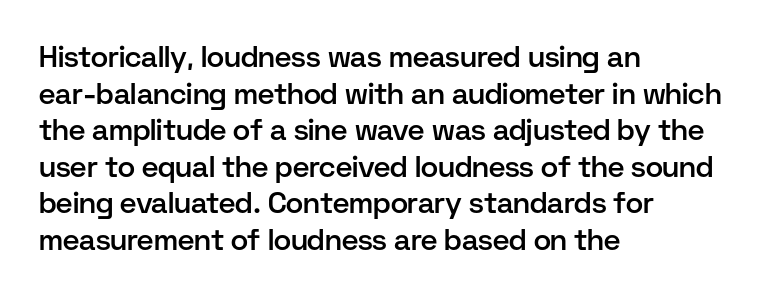
Unmarked baselines from the first word to the last. You could not count columns in this text — the font is proportionally spaced. The rendering shows plain stroke endings on the letterforms — a sans-serif design. Students, observe: this is what conventionally led text looks like. Every stem runs plumb, perpendicular to the baseline.
